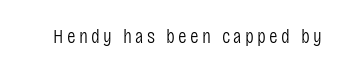
Nope, not italic — everything's standing straight. Weight: regular or lighter. This rendering features lettering with no underline.
